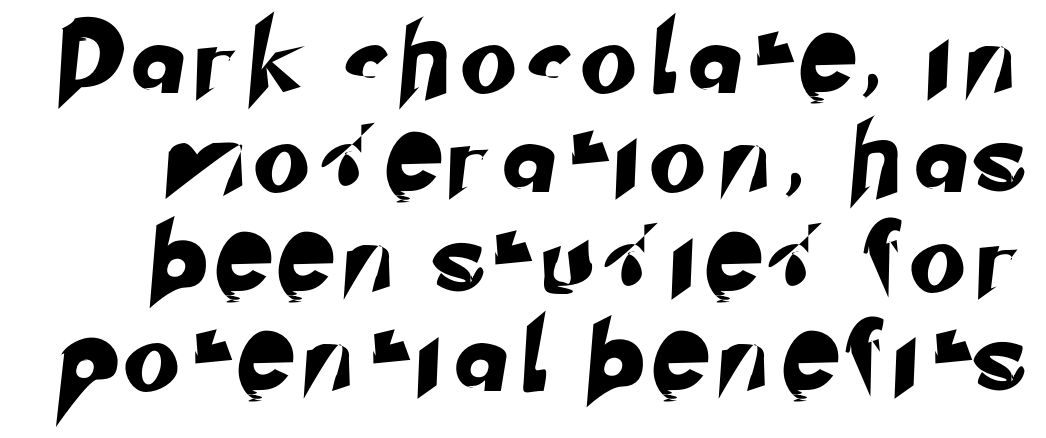
Does extra space separate the letters? Yes, quite a lot of it. The letters advance in unequal steps, a hallmark of proportional type. The strip under each line holds only bare page. Does the type have serifs? No, each stem ends abruptly. What's the leading like? Ordinary, nothing unusual.
